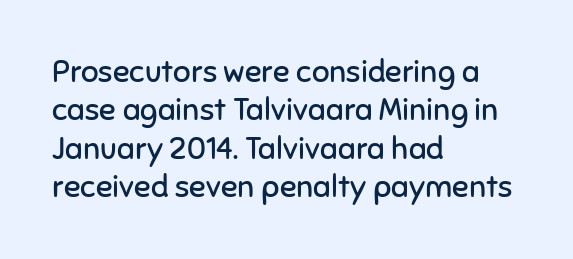
The image shows 31 px regular-weight sans-serif type, upright; set left-aligned, line spacing 1.24x, normal letter spacing, not underlined; low stroke contrast and a medium x-height.
